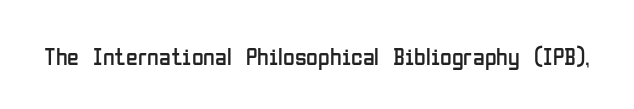
Q: Is the text bold? A: No.
Q: Is the text italic (slanted)? A: No, it is upright.
Q: Is the text underlined? A: No.
Q: Is the spacing between letters normal or unusually wide? A: Normal.
